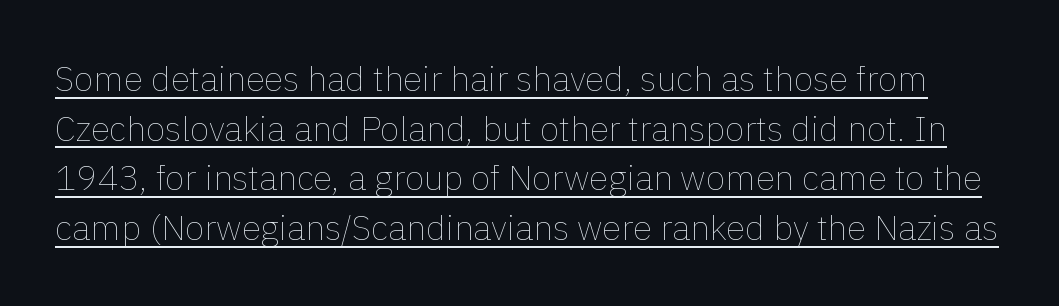
{"italic": "no", "bold": "no", "weight": "thin", "width": "normal", "x_height": "medium", "monospaced": "no", "underline": "yes", "line_spacing": "normal", "line_spacing_ratio": 1.42, "letter_spacing": "normal", "letter_spacing_em": 0.0, "glyph_px": 35}
